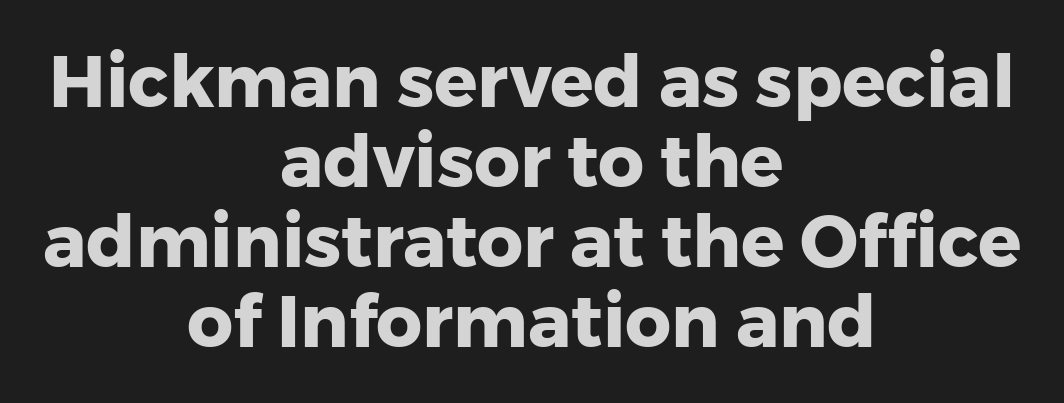
Q: Is the text bold? A: Yes.
Q: Is the text italic (slanted)? A: No, it is upright.
Q: Is the typeface a serif or a sans-serif typeface? A: Sans-serif.
Q: Is the text underlined? A: No.
Q: How is the paragraph aligned? A: Centered.
Q: Is the spacing between letters normal or unusually wide? A: Normal.
Q: Is the spacing between lines tight, normal or loose? A: Tight.
Q: Width (condensed, normal, or wide)? A: Normal.
Q: Stroke contrast? A: Low.
Q: x-height? A: Medium.
Q: Monospaced? A: No.
